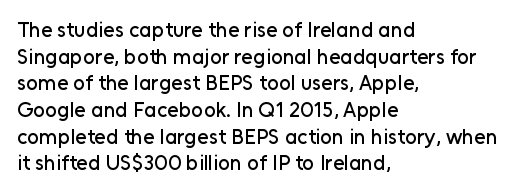
{"italic": "no", "underline": "no", "align": "left", "line_spacing": "normal", "line_spacing_ratio": 1.27, "letter_spacing": "normal", "letter_spacing_em": 0.0, "glyph_px": 21}
